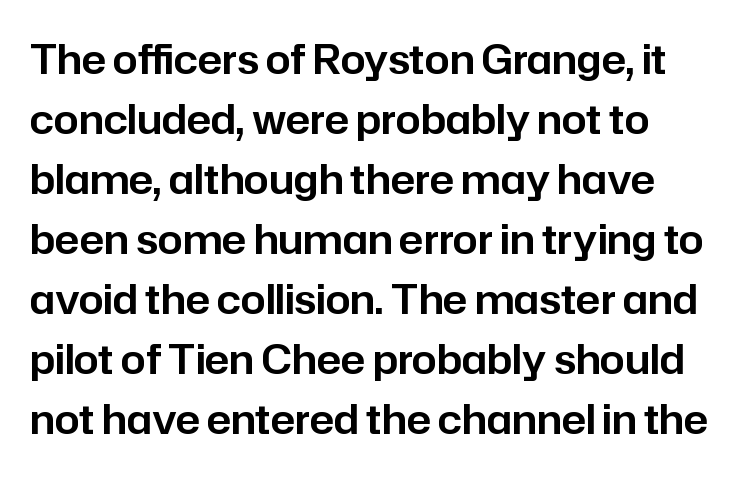
{"serif": "no", "italic": "no", "width": "normal", "stroke_contrast": "low", "x_height": "medium", "monospaced": "no", "underline": "no", "line_spacing": "normal", "line_spacing_ratio": 1.5, "letter_spacing": "normal", "letter_spacing_em": 0.0, "glyph_px": 40}
